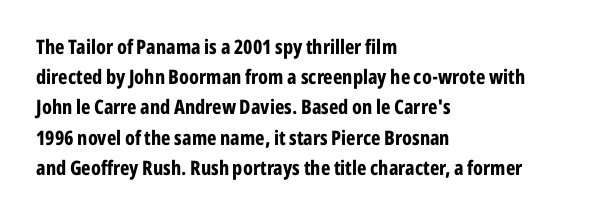
Q: Is the text bold? A: Yes.
Q: Is the text italic (slanted)? A: No, it is upright.
Q: Is the text underlined? A: No.
Q: How is the paragraph aligned? A: Left-aligned.
Q: Is the spacing between letters normal or unusually wide? A: Normal.
Q: Is the spacing between lines tight, normal or loose? A: Normal.
